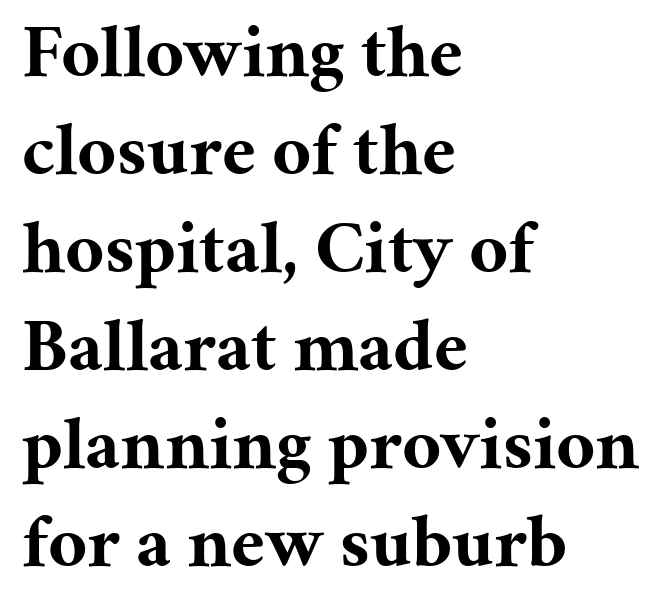
The image shows 76 px bold serif type, upright; set left-aligned, normal line spacing (1.29x), normal letter spacing, not underlined; medium stroke contrast and a medium x-height.
